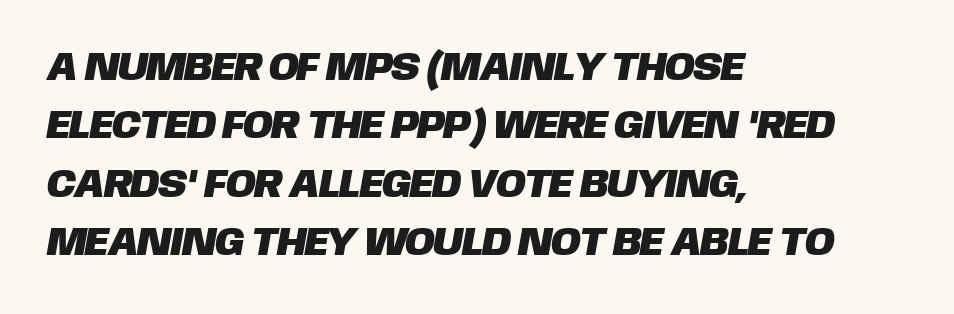
Q: Is the typeface a serif or a sans-serif typeface? A: Sans-serif.
Q: Is the text underlined? A: No.
Q: How is the paragraph aligned? A: Left-aligned.
Q: Is the spacing between letters normal or unusually wide? A: Normal.
Q: Is the spacing between lines tight, normal or loose? A: Normal.
Q: Width (condensed, normal, or wide)? A: Normal.
Q: Stroke contrast? A: Low.
Q: x-height? A: Large.
Q: Monospaced? A: No.
